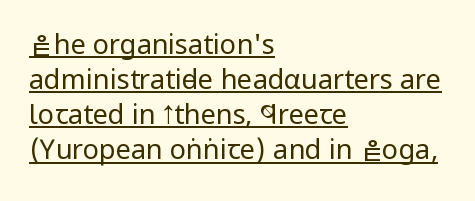
Teacher's note: observe the even left margin — that is flush-left alignment. Decoration check: the copy is underlined. The line-height multiplier appears to be the usual default. You could call the tracking neutral — neither tight nor loose. A light-to-regular cut is what we see here. A roman cut, with each character standing at attention.
